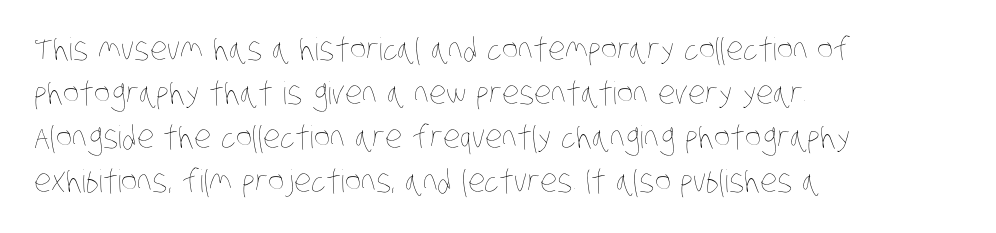
Heft: none added — not bold. Students, observe: this is what conventionally led text looks like. Each line starts at the same left margin while the right side varies. Varying glyph widths throughout — classic text-font behaviour.
